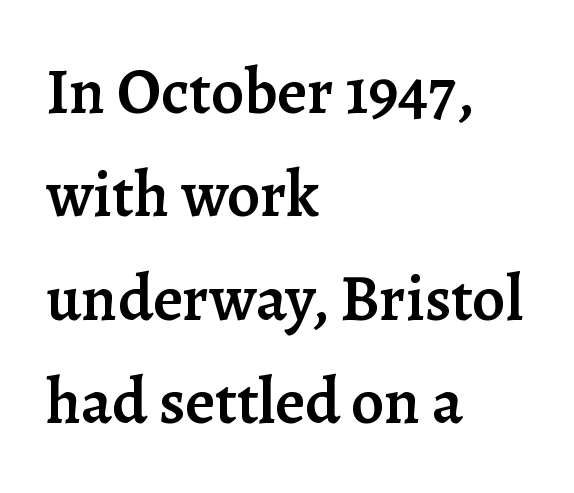
The image shows 65 px semibold serif type, upright; set left-aligned, normal line spacing (1.59x), normal letter spacing, not underlined; low stroke contrast and a medium x-height.
